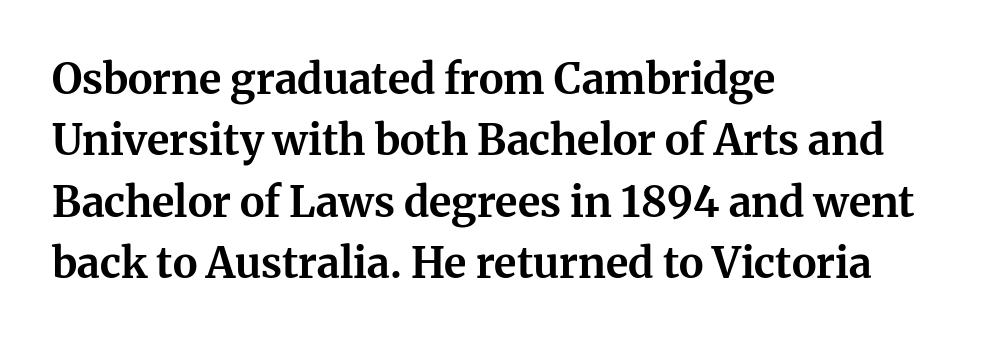
The image shows 42 px bold serif type, upright; set left-aligned, normal line spacing (1.46x), normal letter spacing, not underlined; medium stroke contrast and a medium x-height.
